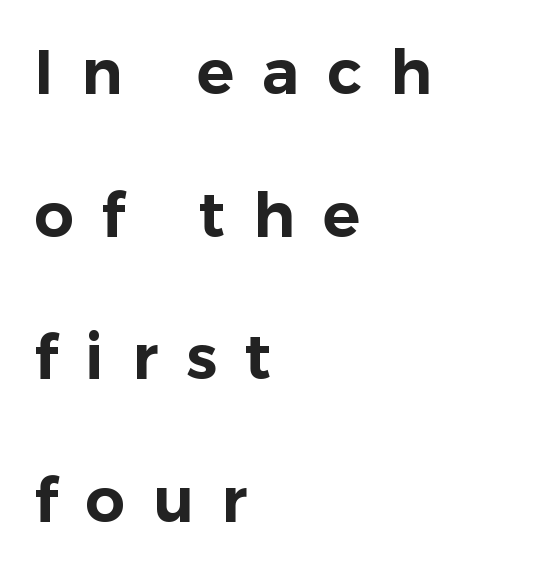
Q: Is the text italic (slanted)? A: No, it is upright.
Q: Is the typeface a serif or a sans-serif typeface? A: Sans-serif.
Q: Is the text underlined? A: No.
Q: How is the paragraph aligned? A: Left-aligned.
Q: Is the spacing between letters normal or unusually wide? A: Unusually wide.
Q: Is the spacing between lines tight, normal or loose? A: Loose.
Q: Width (condensed, normal, or wide)? A: Normal.
Q: Stroke contrast? A: Low.
Q: x-height? A: Medium.
Q: Monospaced? A: No.
